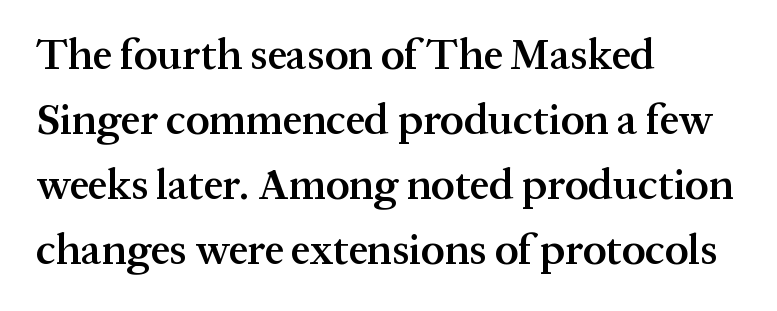
Firm but not heavy-handed strokes: this text is semibold. A roman cut, with each character standing at attention. Underline: absent. This sample keeps an unexceptional amount of space between lines.
